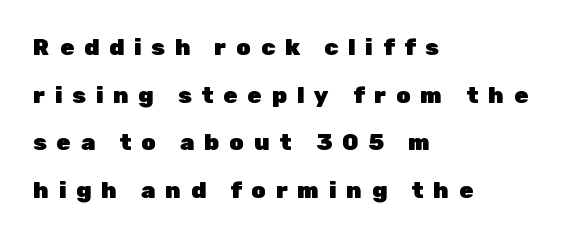
Stroke thickness is high; the sample reads as a true bold. Horizontally, the lines are justified to the leading edge only. Line spacing here is loose. No word sits above an underline. This is the regular roman posture of the typeface. Letter spacing: wide.
